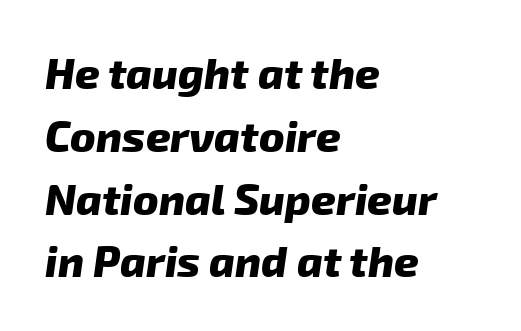
Q: Is the text bold? A: Yes.
Q: Is the typeface a serif or a sans-serif typeface? A: Sans-serif.
Q: Is the text underlined? A: No.
Q: How is the paragraph aligned? A: Left-aligned.
Q: Is the spacing between letters normal or unusually wide? A: Normal.
Q: Is the spacing between lines tight, normal or loose? A: Normal.
Q: Width (condensed, normal, or wide)? A: Normal.
Q: Stroke contrast? A: Low.
Q: x-height? A: Medium.
Q: Monospaced? A: No.
